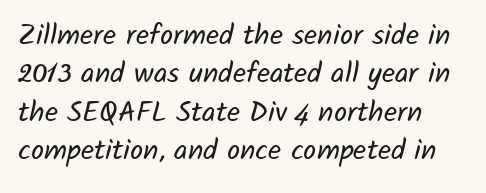
{"serif": "no", "bold": "no", "weight": "regular", "width": "normal", "stroke_contrast": "low", "x_height": "medium", "monospaced": "no", "underline": "no", "align": "left", "line_spacing": "normal", "line_spacing_ratio": 1.32, "letter_spacing": "normal", "letter_spacing_em": 0.0, "glyph_px": 29}
